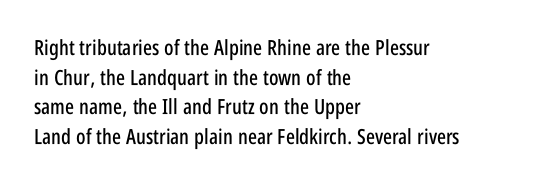
Q: Is the text italic (slanted)? A: No, it is upright.
Q: Is the text underlined? A: No.
Q: How is the paragraph aligned? A: Left-aligned.
Q: Is the spacing between letters normal or unusually wide? A: Normal.
Q: Is the spacing between lines tight, normal or loose? A: Normal.
